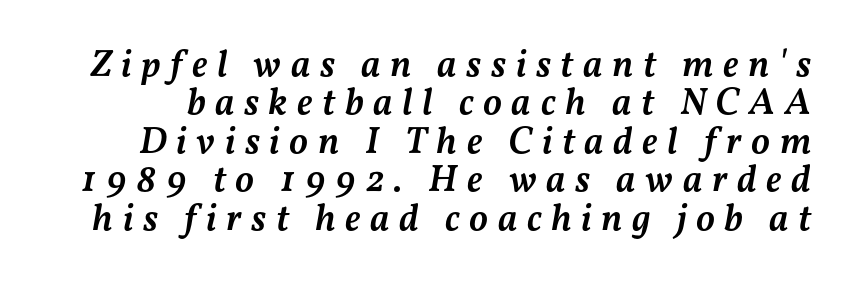
The image shows 38 px semibold type, italic (leaning right); set tight line spacing (1.01x), unusually wide letter spacing (+0.25 em), not underlined; medium stroke contrast and a medium x-height.
